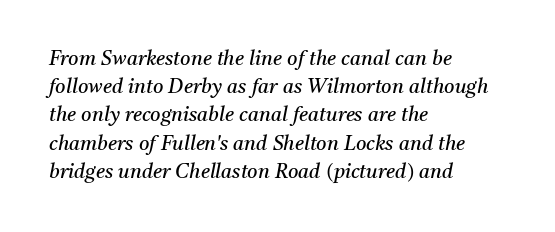
Q: Is the text bold? A: No.
Q: Is the text italic (slanted)? A: Yes, it leans right by about 11 degrees.
Q: Is the text underlined? A: No.
Q: How is the paragraph aligned? A: Left-aligned.
Q: Is the spacing between letters normal or unusually wide? A: Normal.
Q: Is the spacing between lines tight, normal or loose? A: Normal.
